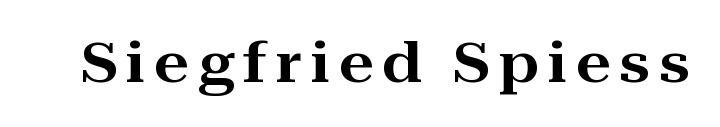
The strip under each line holds only bare page. A typesetter would call this proportional, since set widths differ per character. The text was rendered using a seriffed face with decorative stroke endings. The lettering stays uniformly vertical, giving the passage a roman look.
